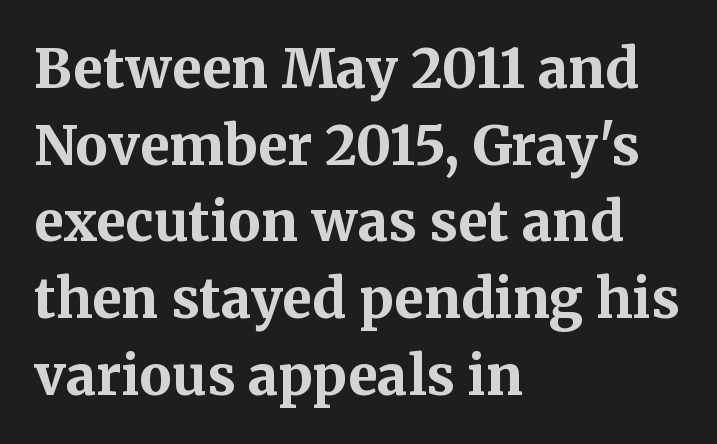
Baseline-to-baseline distance is the conventional proportion of letter height. Proportional: the letters do not fall into vertical columns. This sample uses an upright cut, with every glyph sitting square on the baseline. In terms of letterform style, serifs are clearly present.
